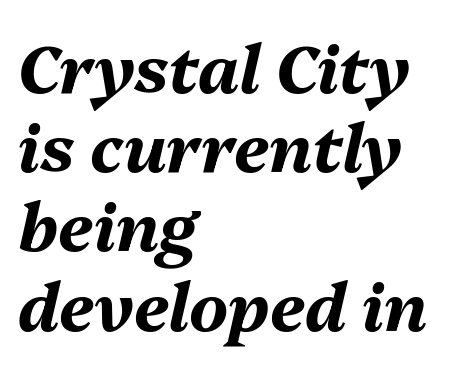
The image shows 66 px bold type, italic (leaning right); set left-aligned, line spacing 1.2x, normal letter spacing, not underlined; medium stroke contrast and a medium x-height.
